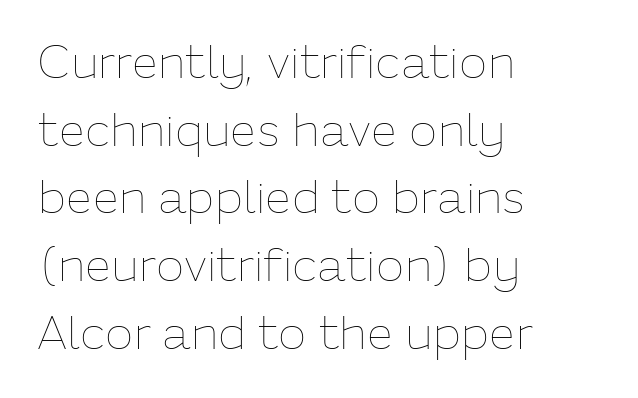
The image shows 47 px thin type, upright; set left-aligned, normal line spacing (1.44x), normal letter spacing, not underlined; low stroke contrast and a medium x-height.
